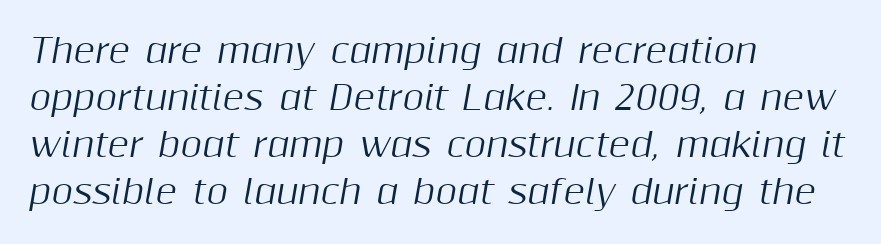
{"italic": "yes", "lean": "right", "slant_degrees": 10, "width": "normal", "stroke_contrast": "medium", "x_height": "medium", "monospaced": "no", "underline": "no", "align": "left", "line_spacing": "normal", "line_spacing_ratio": 1.42, "letter_spacing": "normal", "letter_spacing_em": 0.0, "glyph_px": 33}
